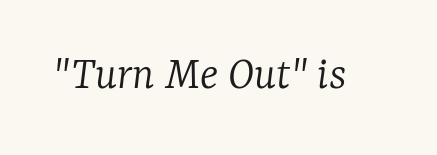
The image shows 48 px light serif type, italic (leaning right); set normal letter spacing, not underlined; low stroke contrast and a medium x-height.
